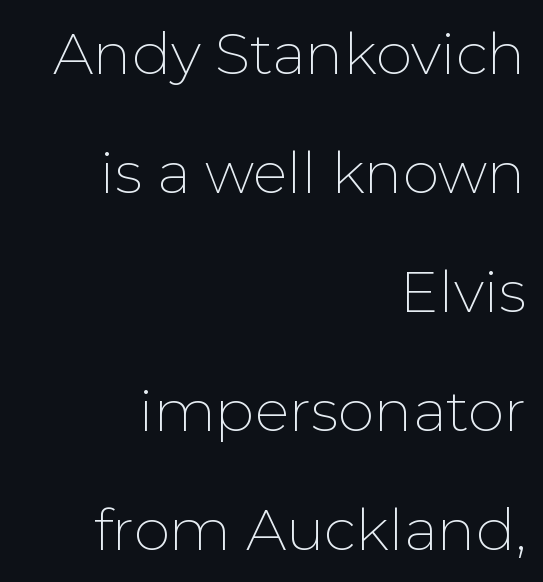
Q: Is the text bold? A: No.
Q: Is the text italic (slanted)? A: No, it is upright.
Q: Is the typeface a serif or a sans-serif typeface? A: Sans-serif.
Q: Is the text underlined? A: No.
Q: How is the paragraph aligned? A: Right-aligned.
Q: Is the spacing between letters normal or unusually wide? A: Normal.
Q: Is the spacing between lines tight, normal or loose? A: Loose.
Q: Width (condensed, normal, or wide)? A: Normal.
Q: Stroke contrast? A: Low.
Q: x-height? A: Medium.
Q: Monospaced? A: No.
